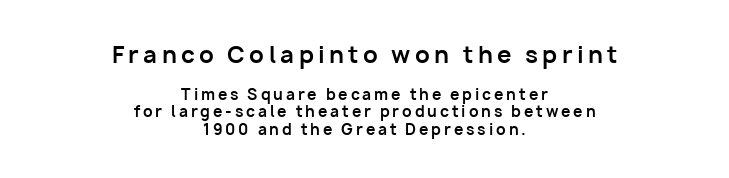
{"italic": "no", "bold": "yes", "underline": "no", "align": "center", "line_spacing_ratio": 1.16, "larger_block": "first", "size_ratio": 1.53, "glyph_px": 23}
